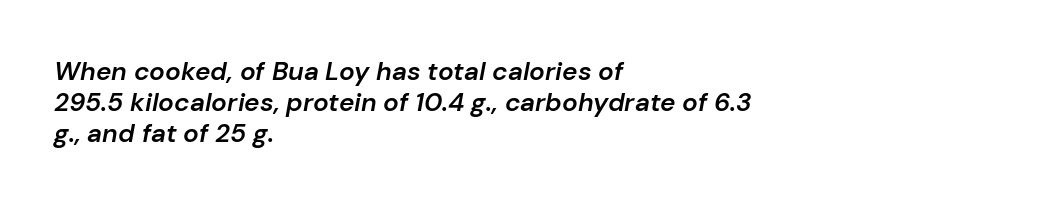
Does the weight exceed regular? Yes, but only to semibold. Every row of glyphs begins at an identical x-position on the left. A clean baseline with only descenders dipping below it. Characters follow at the spacing the type designer built in. The font's italic variant was chosen for this text.
